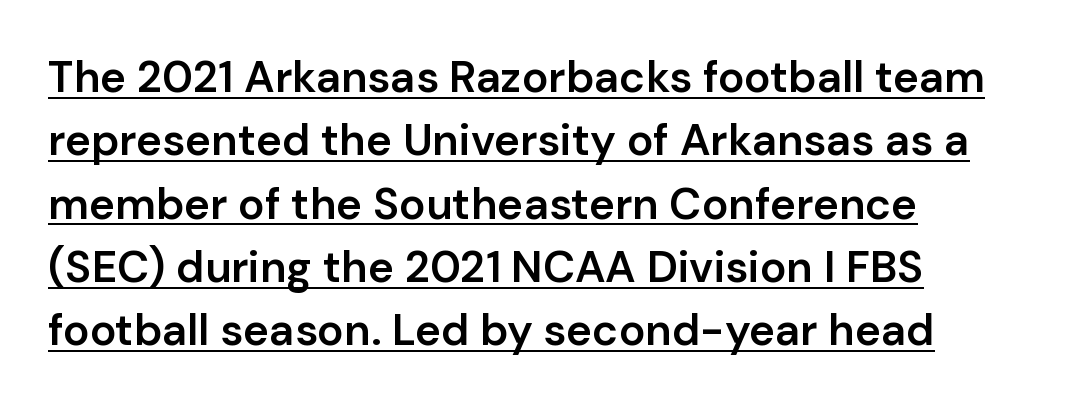
The image shows 44 px semibold sans-serif type, upright; set left-aligned, normal line spacing (1.44x), normal letter spacing, underlined; low stroke contrast and a medium x-height.
